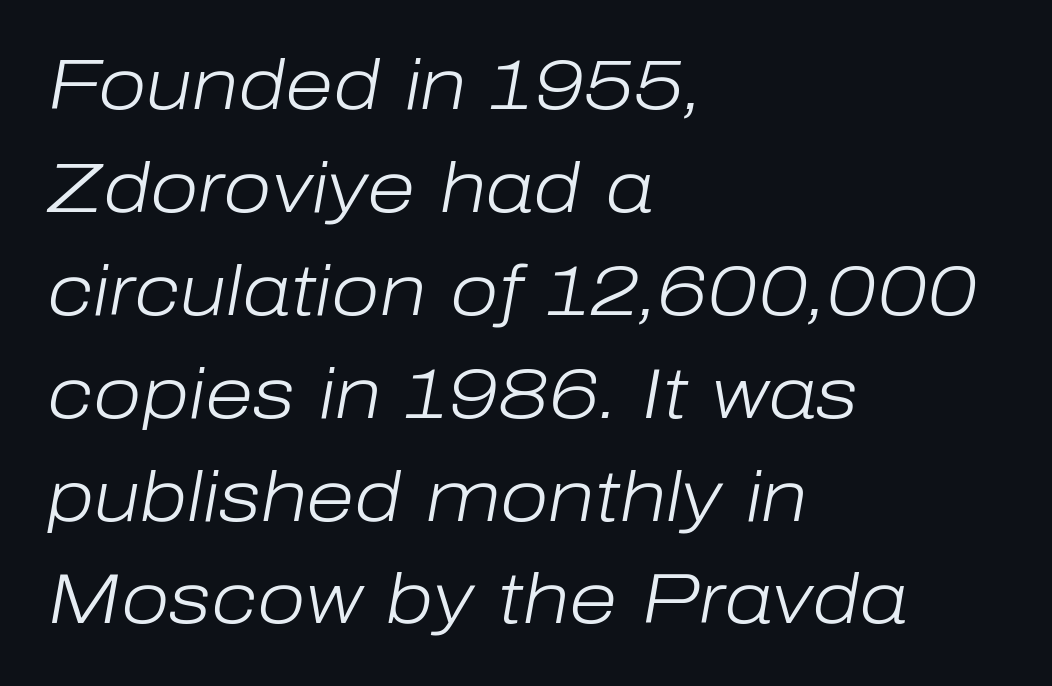
The image shows 70 px light type, italic (leaning right); set left-aligned, normal line spacing (1.47x), normal letter spacing, not underlined; low stroke contrast and a medium x-height.
